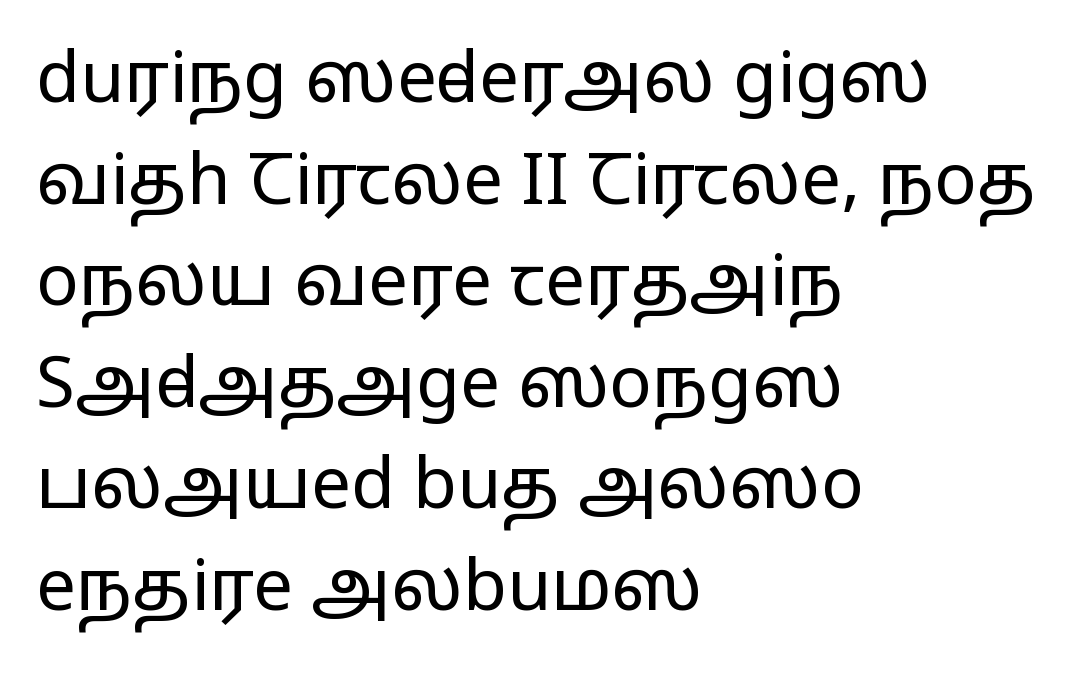
The image shows 71 px regular-weight, wide sans-serif type, upright; set left-aligned, normal line spacing (1.43x), normal letter spacing, not underlined; low stroke contrast and a medium x-height.
